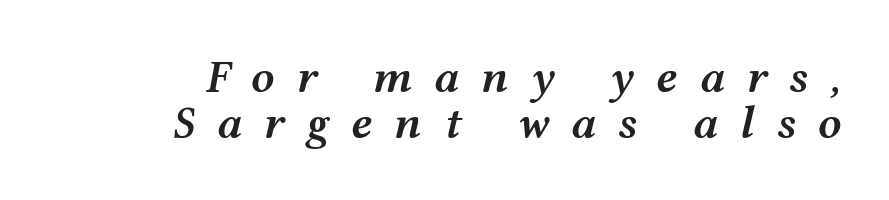
The image shows 47 px semibold, wide type, italic (leaning right); set right-aligned, tight line spacing (0.98x), unusually wide letter spacing (+0.46 em), not underlined; medium stroke contrast and a medium x-height.
